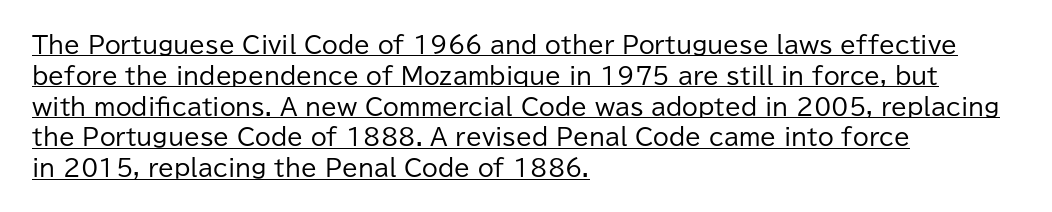
The specimen reads as upright at a glance. Each word holds together tightly as a unit, with standard inter-letter gaps. Heaviness? Minimal to ordinary, like unemphasized prose. Beneath each row of characters lies a ruled line. Quick note: interline space is typical. In CSS terms this would be text-align: left.
